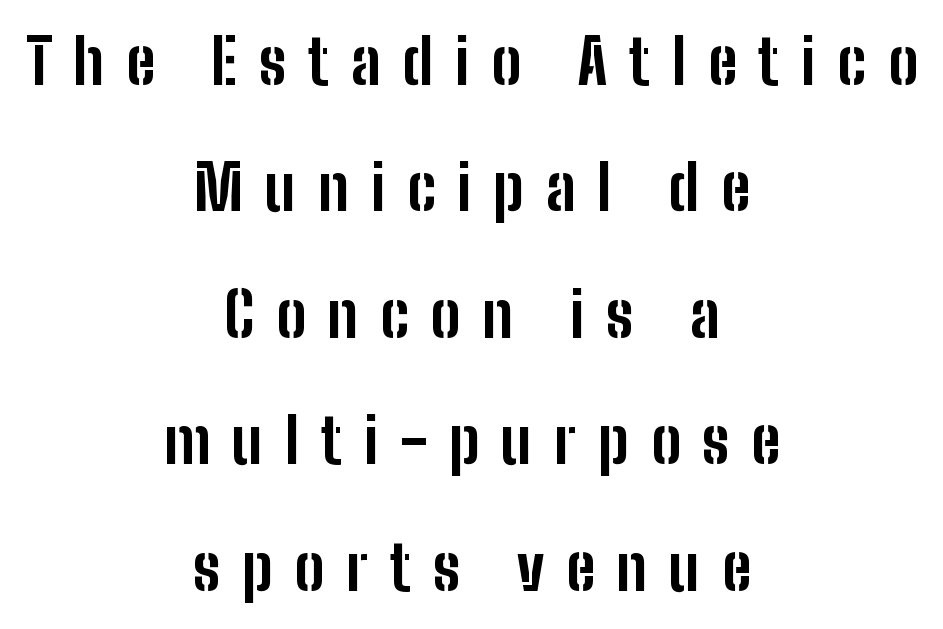
The image shows 62 px bold, condensed sans-serif type, upright; set centered, loose line spacing (2.04x), unusually wide letter spacing (+0.35 em), not underlined; low stroke contrast and a medium x-height.
